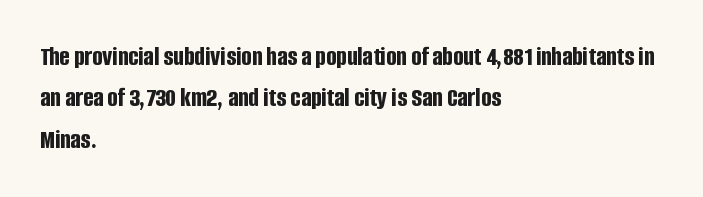
This block has exactly the height ordinary leading produces. The letterforms sit shoulder to shoulder at normal distance. On the weight axis this lands at bold, roughly 700. Line beginnings align vertically; line endings do not. A roman cut, with each character standing at attention.
